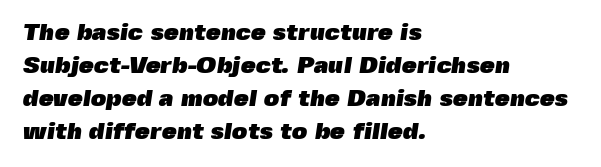
The image shows 24 px bold type; set left-aligned, normal line spacing (1.38x), normal letter spacing, not underlined.
